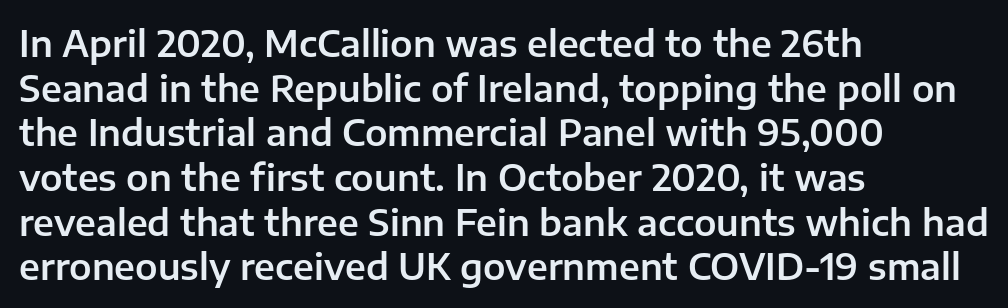
{"serif": "no", "italic": "no", "width": "normal", "stroke_contrast": "low", "x_height": "medium", "monospaced": "no", "underline": "no", "align": "left", "line_spacing_ratio": 1.24, "letter_spacing": "normal", "letter_spacing_em": 0.0, "glyph_px": 36}
